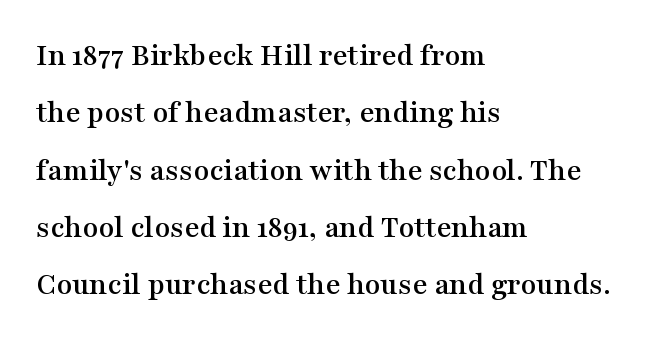
Letter spacing: default. Clear beneath every line of the passage. Letterform terminals end in serifs throughout the passage. Note the varied advance widths — an 'i' is clearly narrower than an 'm'.
